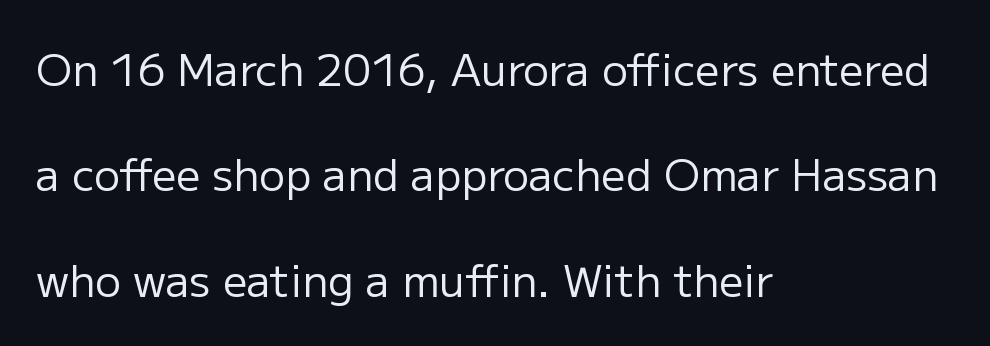
The image shows 43 px regular-weight sans-serif type, upright; set left-aligned, loose line spacing (2.45x), normal letter spacing, not underlined; low stroke contrast and a medium x-height.
